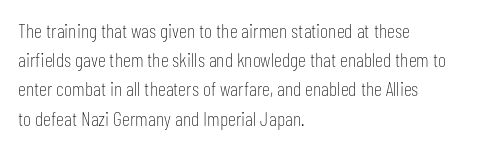
The image shows 20 px text type, upright; set left-aligned, normal line spacing (1.46x), normal letter spacing, not underlined.
